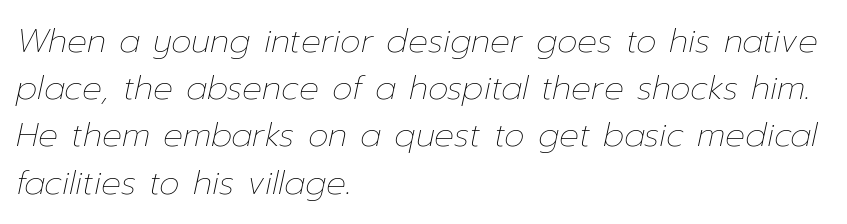
The image shows 33 px thin type, italic (leaning right); set left-aligned, normal line spacing (1.43x), normal letter spacing, not underlined; low stroke contrast and a medium x-height.
